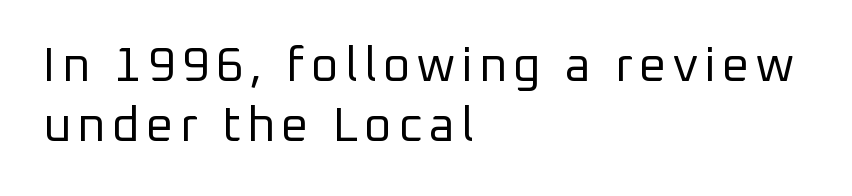
The face looks like a standard text weight, possibly lighter. Successive baselines arrive at the customary interval. You can tell it's not italic because the verticals are truly vertical. Does the type have serifs? No, each stem ends abruptly. Leftover space on each line is placed entirely after the last word. Bare-footed words on every line.
